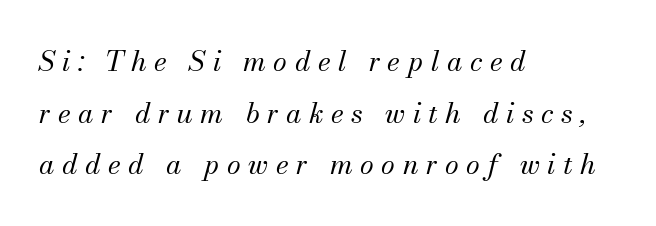
Q: Is the text bold? A: No.
Q: Is the text italic (slanted)? A: Yes, it leans right by about 13 degrees.
Q: Is the typeface a serif or a sans-serif typeface? A: Serif.
Q: Is the text underlined? A: No.
Q: How is the paragraph aligned? A: Left-aligned.
Q: Is the spacing between letters normal or unusually wide? A: Unusually wide.
Q: Width (condensed, normal, or wide)? A: Normal.
Q: Stroke contrast? A: Medium.
Q: x-height? A: Small.
Q: Monospaced? A: No.
